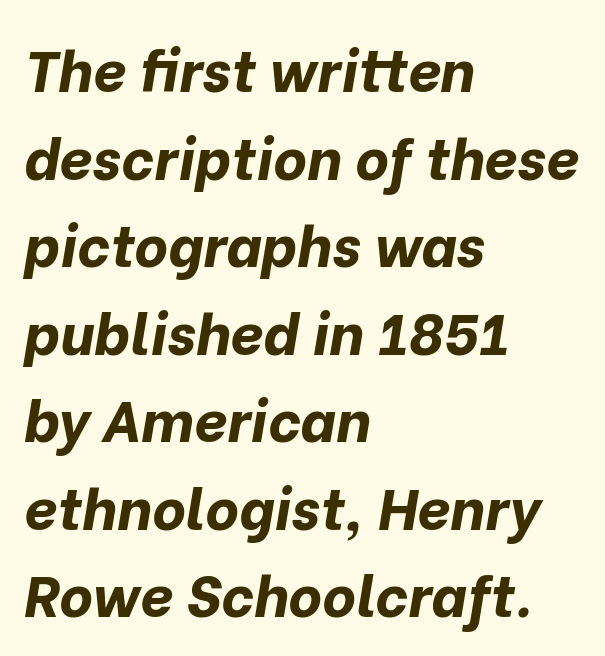
Q: Is the text bold? A: Yes.
Q: Is the text italic (slanted)? A: Yes, it leans right by about 10 degrees.
Q: Is the text underlined? A: No.
Q: How is the paragraph aligned? A: Left-aligned.
Q: Is the spacing between letters normal or unusually wide? A: Normal.
Q: Is the spacing between lines tight, normal or loose? A: Normal.
Q: Width (condensed, normal, or wide)? A: Normal.
Q: Stroke contrast? A: Low.
Q: x-height? A: Medium.
Q: Monospaced? A: No.
